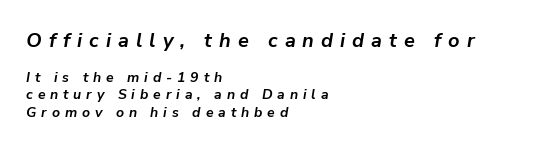
{"italic": "yes", "lean": "right", "slant_degrees": 9, "bold": "yes", "underline": "no", "align": "left", "line_spacing": "normal", "line_spacing_ratio": 1.25, "letter_spacing": "wide", "letter_spacing_em": 0.35, "larger_block": "first", "size_ratio": 1.43, "glyph_px": 20}
